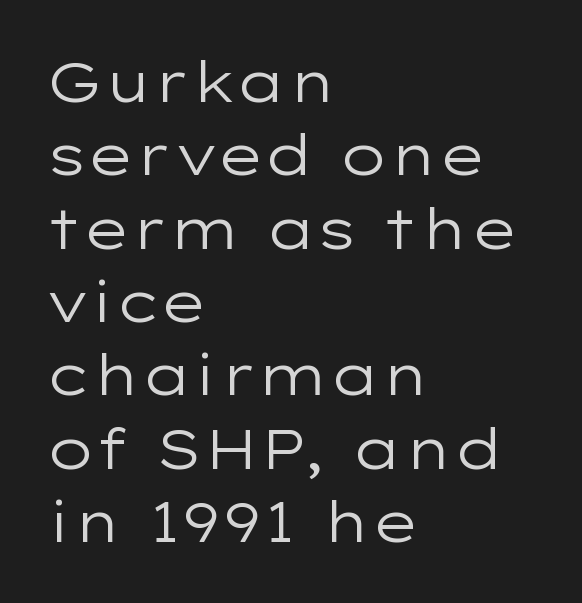
The image shows 56 px regular-weight, wide sans-serif type, upright; set left-aligned, normal line spacing (1.31x), normal letter spacing, not underlined; low stroke contrast and a medium x-height.
